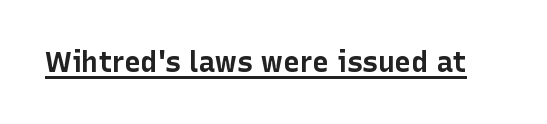
Q: Is the text bold? A: Yes.
Q: Is the text italic (slanted)? A: No, it is upright.
Q: Is the typeface a serif or a sans-serif typeface? A: Sans-serif.
Q: Is the text underlined? A: Yes.
Q: Is the spacing between letters normal or unusually wide? A: Normal.
Q: Width (condensed, normal, or wide)? A: Normal.
Q: Stroke contrast? A: Low.
Q: x-height? A: Medium.
Q: Monospaced? A: No.
